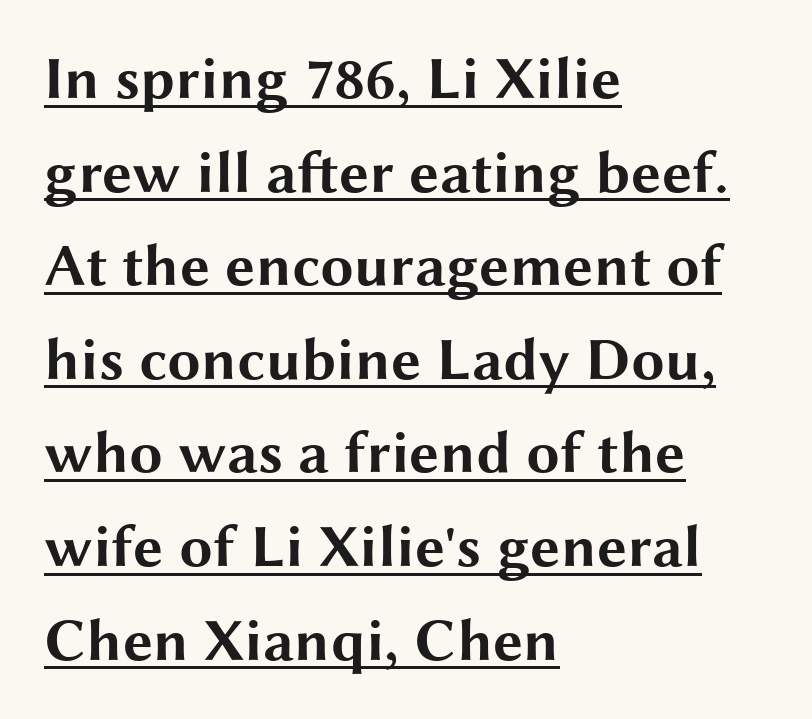
All the whitespace from short lines collects on the right. Each word holds together tightly as a unit, with standard inter-letter gaps. The rows are spaced the way most documents space them. Are there feet on the stems? There aren't — it's a sans. Note the varied advance widths — an 'i' is clearly narrower than an 'm'.
